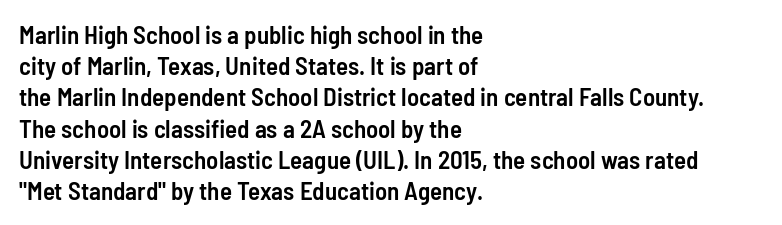
The image shows 25 px text type, upright; set left-aligned, normal line spacing (1.25x), normal letter spacing, not underlined.
